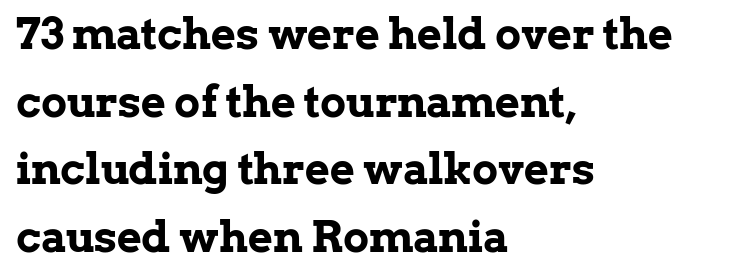
The typography opts for an upright posture over an oblique one. Letter spacing: default. The sample has been set heavy, in full bold. Here the designer chose a conventional face with non-uniform glyph widths. This sample is left-justified, so line endings fall wherever the words run out.
